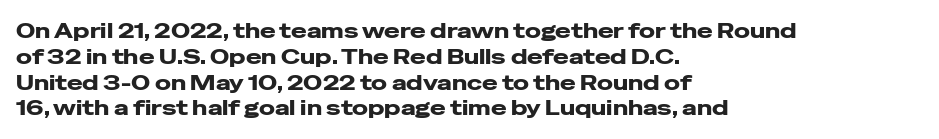
Underline: absent. This rendering uses left alignment, leaving the right contour irregular. A typesetter would mark this as roman, not italic. In terms of letterspacing, this is plain default setting.
